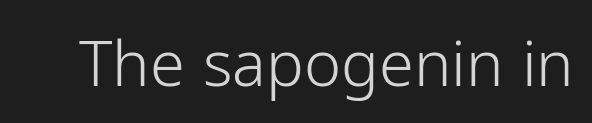
A typesetter would call this zero additional tracking. Note the varied advance widths — an 'i' is clearly narrower than an 'm'. This sample uses a sans-serif face. Is the stroke heavy? The answer is a plain regular-or-lighter. Check under the words: just untouched page.
